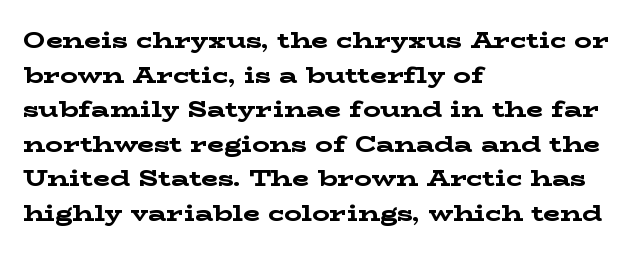
Q: Is the text bold? A: Yes.
Q: Is the text italic (slanted)? A: No, it is upright.
Q: Is the text underlined? A: No.
Q: How is the paragraph aligned? A: Left-aligned.
Q: Is the spacing between letters normal or unusually wide? A: Normal.
Q: Is the spacing between lines tight, normal or loose? A: Normal.
